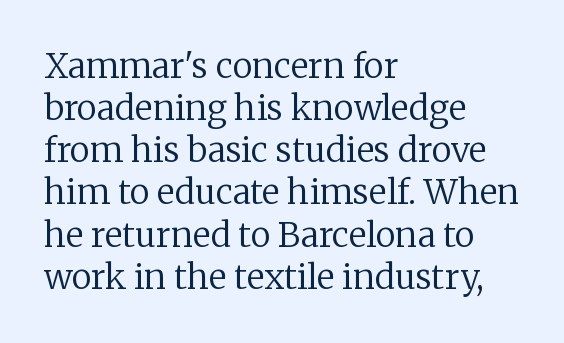
Q: Is the text bold? A: No.
Q: Is the text italic (slanted)? A: No, it is upright.
Q: Is the typeface a serif or a sans-serif typeface? A: Serif.
Q: Is the text underlined? A: No.
Q: How is the paragraph aligned? A: Left-aligned.
Q: Is the spacing between letters normal or unusually wide? A: Normal.
Q: Width (condensed, normal, or wide)? A: Normal.
Q: Stroke contrast? A: Low.
Q: x-height? A: Medium.
Q: Monospaced? A: No.
